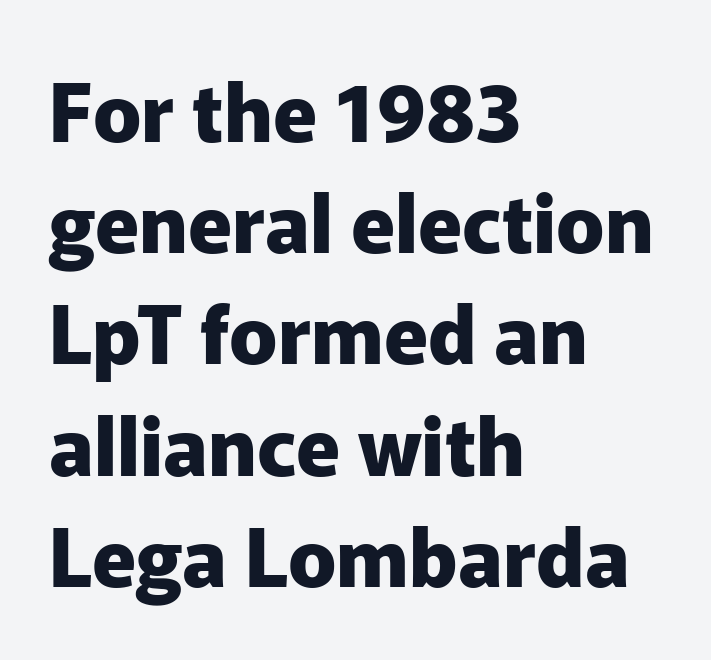
Q: Is the text bold? A: Yes.
Q: Is the text italic (slanted)? A: No, it is upright.
Q: Is the typeface a serif or a sans-serif typeface? A: Sans-serif.
Q: Is the text underlined? A: No.
Q: How is the paragraph aligned? A: Left-aligned.
Q: Is the spacing between letters normal or unusually wide? A: Normal.
Q: Is the spacing between lines tight, normal or loose? A: Normal.
Q: Width (condensed, normal, or wide)? A: Normal.
Q: Stroke contrast? A: Low.
Q: x-height? A: Medium.
Q: Monospaced? A: No.
